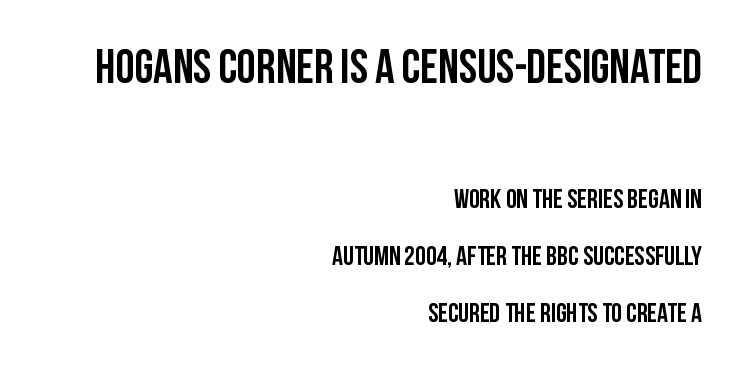
{"serif": "no", "italic": "no", "bold": "yes", "weight": "semibold", "width": "condensed", "stroke_contrast": "low", "x_height": "large", "monospaced": "no", "underline": "no", "align": "right", "line_spacing": "loose", "line_spacing_ratio": 2.11, "letter_spacing": "normal", "letter_spacing_em": 0.0, "larger_block": "first", "size_ratio": 1.78, "glyph_px": 48}
